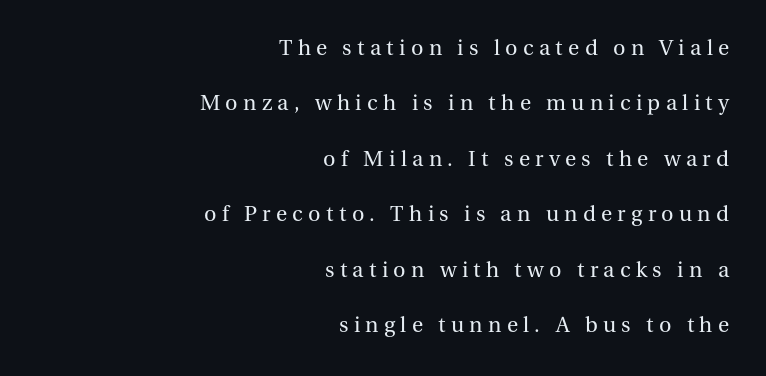
{"italic": "no", "bold": "no", "underline": "no", "align": "right", "line_spacing": "loose", "line_spacing_ratio": 2.41, "letter_spacing": "wide", "letter_spacing_em": 0.23, "glyph_px": 23}
